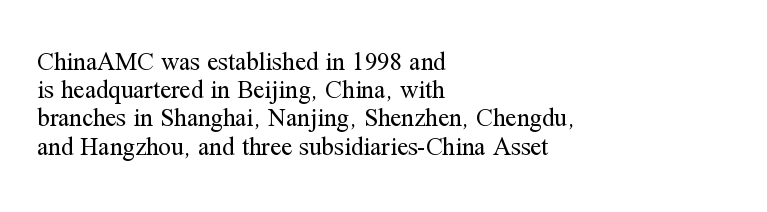
{"italic": "no", "bold": "no", "underline": "no", "align": "left", "line_spacing": "tight", "line_spacing_ratio": 1.13, "letter_spacing": "normal", "letter_spacing_em": 0.0, "glyph_px": 25}
